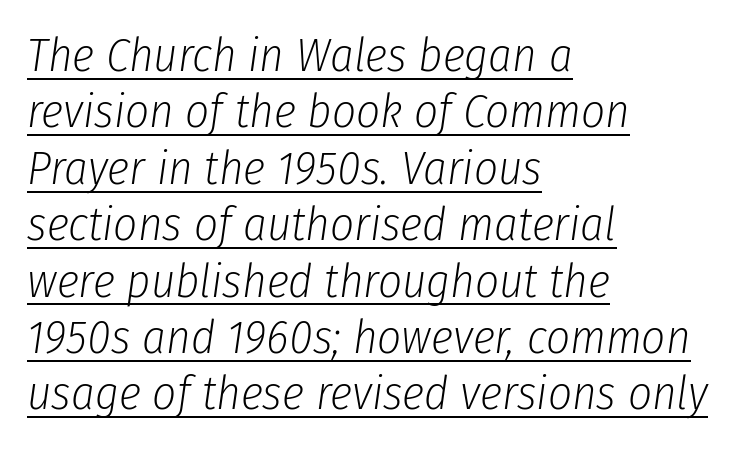
{"italic": "yes", "lean": "right", "slant_degrees": 8, "bold": "no", "weight": "light", "width": "condensed", "stroke_contrast": "low", "x_height": "medium", "monospaced": "no", "underline": "yes", "align": "left", "line_spacing_ratio": 1.2, "letter_spacing": "normal", "letter_spacing_em": 0.0, "glyph_px": 47}
